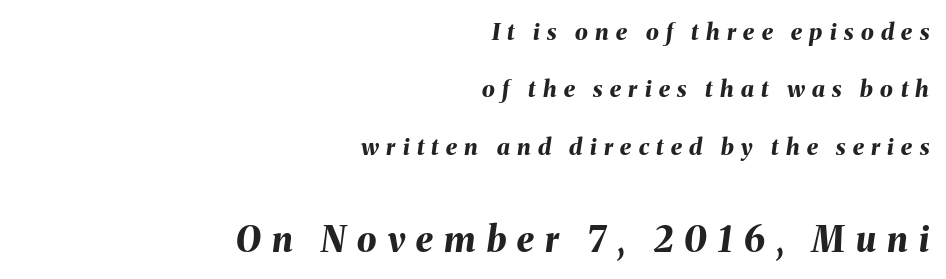
{"italic": "yes", "lean": "right", "slant_degrees": 8, "bold": "yes", "weight": "bold", "width": "normal", "stroke_contrast": "medium", "x_height": "medium", "monospaced": "no", "underline": "no", "align": "right", "line_spacing": "loose", "line_spacing_ratio": 2.49, "letter_spacing": "wide", "letter_spacing_em": 0.32, "larger_block": "second", "size_ratio": 1.52, "glyph_px": 35}
